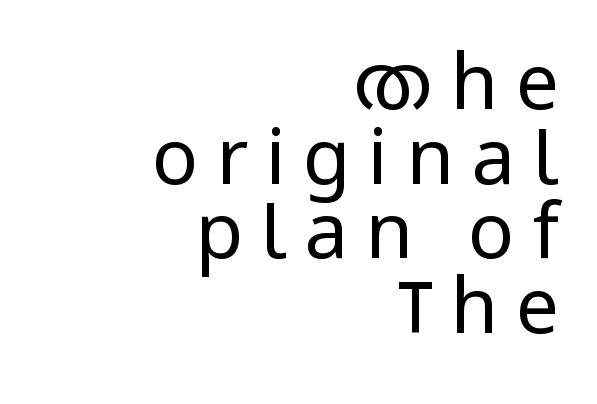
The image shows 77 px regular-weight, condensed sans-serif type, upright; set right-aligned, tight line spacing (0.97x), unusually wide letter spacing (+0.23 em), not underlined; low stroke contrast and a large x-height.
